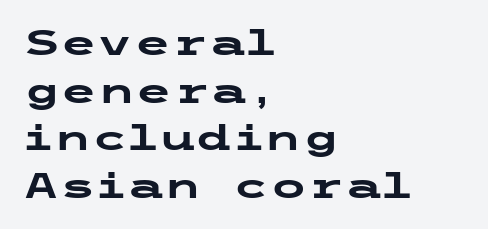
{"serif": "no", "italic": "no", "bold": "yes", "weight": "heavy", "width": "wide", "stroke_contrast": "low", "x_height": "medium", "underline": "no", "align": "left", "line_spacing": "normal", "line_spacing_ratio": 1.4, "letter_spacing": "normal", "letter_spacing_em": 0.0, "glyph_px": 34}
